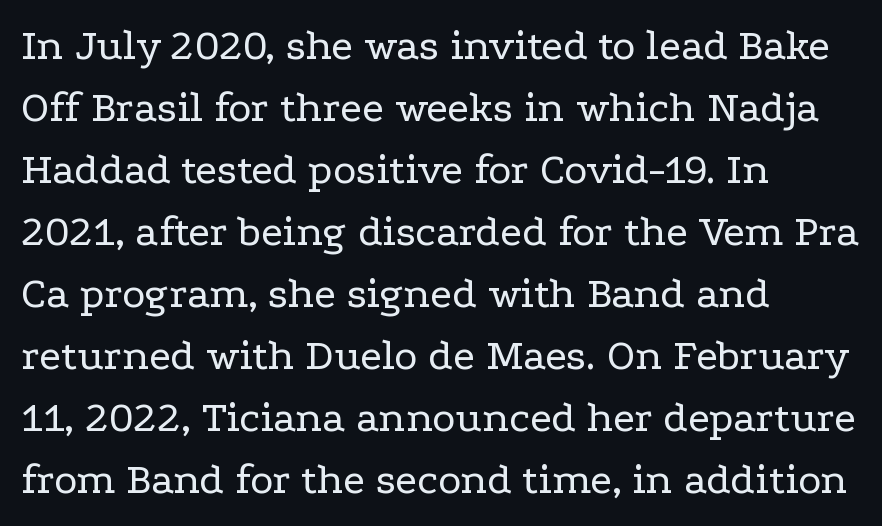
Q: Is the text bold? A: No.
Q: Is the text italic (slanted)? A: No, it is upright.
Q: Is the typeface a serif or a sans-serif typeface? A: Serif.
Q: Is the text underlined? A: No.
Q: How is the paragraph aligned? A: Left-aligned.
Q: Is the spacing between letters normal or unusually wide? A: Normal.
Q: Is the spacing between lines tight, normal or loose? A: Normal.
Q: Width (condensed, normal, or wide)? A: Wide.
Q: Stroke contrast? A: Low.
Q: x-height? A: Medium.
Q: Monospaced? A: No.
